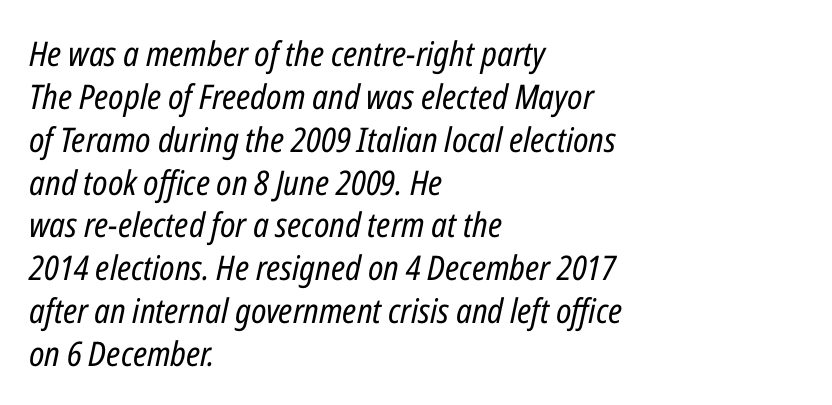
Q: Is the text bold? A: No.
Q: Is the text italic (slanted)? A: Yes, it leans right by about 12 degrees.
Q: Is the text underlined? A: No.
Q: How is the paragraph aligned? A: Left-aligned.
Q: Is the spacing between letters normal or unusually wide? A: Normal.
Q: Is the spacing between lines tight, normal or loose? A: Normal.
Q: Width (condensed, normal, or wide)? A: Condensed.
Q: Stroke contrast? A: Low.
Q: x-height? A: Medium.
Q: Monospaced? A: No.
